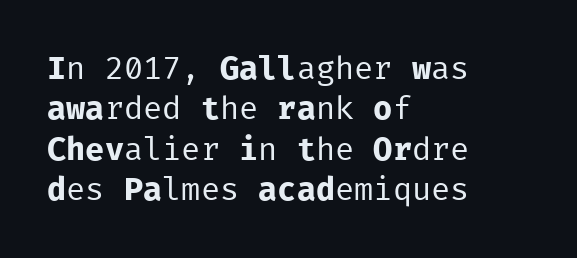
The image shows 32 px regular-weight sans-serif type, upright, monospaced; set left-aligned, normal line spacing (1.26x), normal letter spacing, not underlined; low stroke contrast and a medium x-height.
